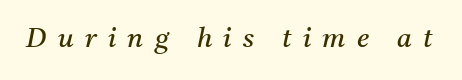
Q: Is the text bold? A: No.
Q: Is the text italic (slanted)? A: Yes, it leans right by about 11 degrees.
Q: Is the text underlined? A: No.
Q: Is the spacing between letters normal or unusually wide? A: Unusually wide.
